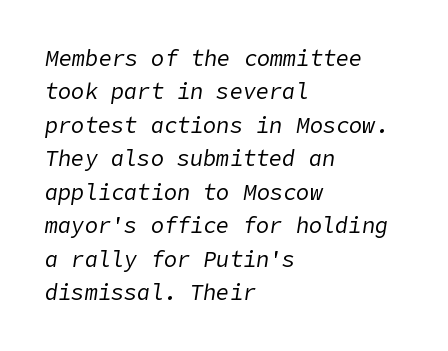
{"italic": "yes", "lean": "right", "slant_degrees": 9, "bold": "no", "underline": "no", "align": "left", "line_spacing": "normal", "line_spacing_ratio": 1.52, "letter_spacing": "normal", "letter_spacing_em": 0.0, "glyph_px": 22}
